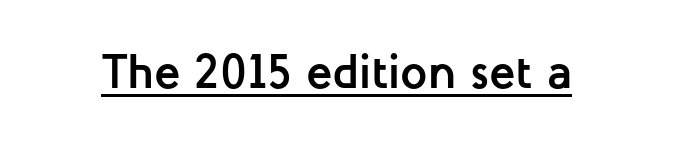
The face used here appears with an underline applied. The text was rendered using a sans face with plain stroke endings. Notice how the stems are strictly vertical — no italics here. The strokes are fattened all the way to bold. Tracking here is standard; glyphs follow each other at the usual distance.
